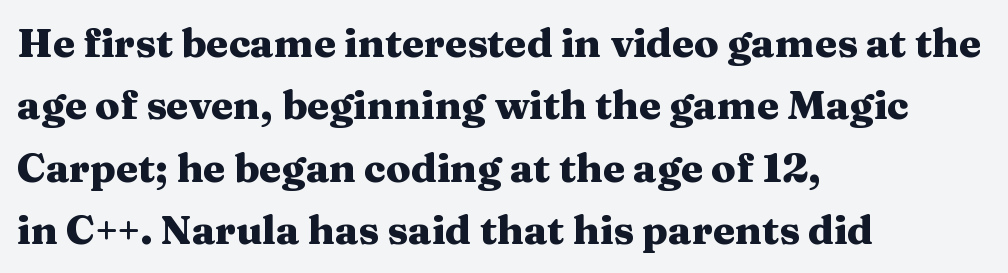
The image shows 40 px heavy, wide serif type, upright; set left-aligned, normal line spacing (1.56x), normal letter spacing, not underlined; medium stroke contrast and a medium x-height.
